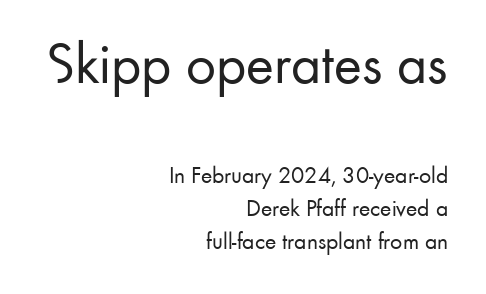
The image shows 59 px regular-weight sans-serif type, upright; set right-aligned, normal line spacing (1.36x), normal letter spacing, not underlined; the first (top) block is 2.46x larger; low stroke contrast and a small x-height.
